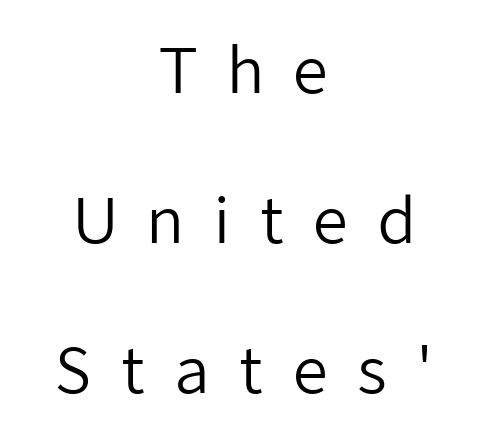
{"serif": "no", "italic": "no", "bold": "no", "weight": "regular", "width": "normal", "stroke_contrast": "low", "x_height": "medium", "monospaced": "no", "underline": "no", "align": "center", "line_spacing": "loose", "line_spacing_ratio": 2.42, "letter_spacing": "wide", "letter_spacing_em": 0.45, "glyph_px": 62}
